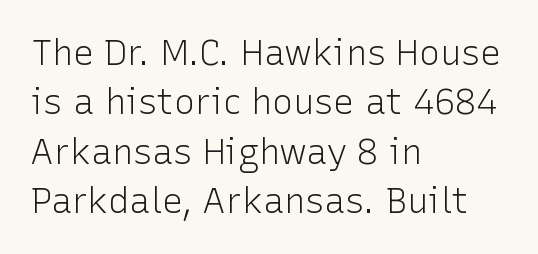
{"serif": "no", "italic": "no", "bold": "no", "weight": "light", "width": "normal", "stroke_contrast": "low", "x_height": "medium", "monospaced": "no", "underline": "no", "align": "left", "line_spacing": "normal", "line_spacing_ratio": 1.41, "letter_spacing": "normal", "letter_spacing_em": 0.0, "glyph_px": 35}
